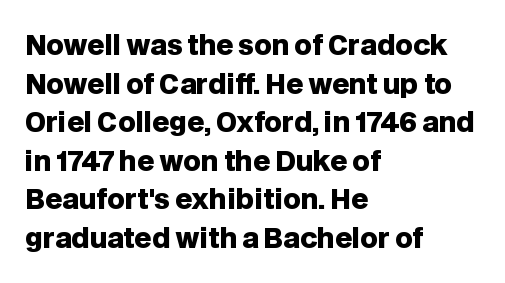
{"italic": "no", "bold": "yes", "underline": "no", "align": "left", "line_spacing": "normal", "line_spacing_ratio": 1.43, "letter_spacing": "normal", "letter_spacing_em": 0.0, "glyph_px": 27}
